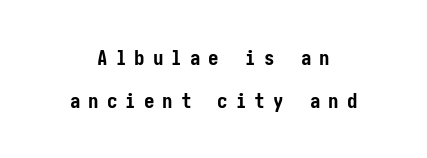
Compared with typical paragraphs, the rows here are farther apart. The paragraph shown floats in the horizontal middle. Rendered with straight, roman letterforms. Thick stems and heavy bowls — unmistakably bold.
